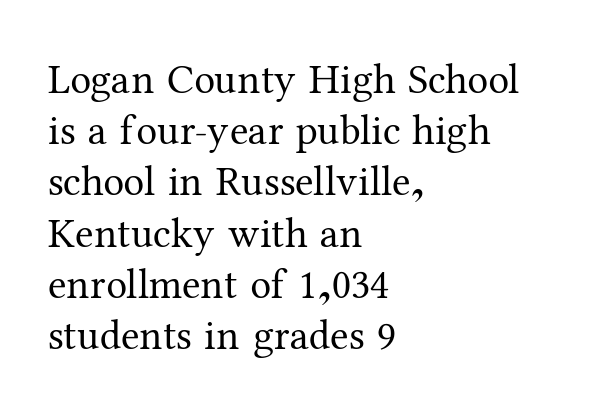
The letters advance in unequal steps, a hallmark of proportional type. Characters follow at the spacing the type designer built in. Clear beneath every line of the passage. Every stem runs plumb, perpendicular to the baseline.
